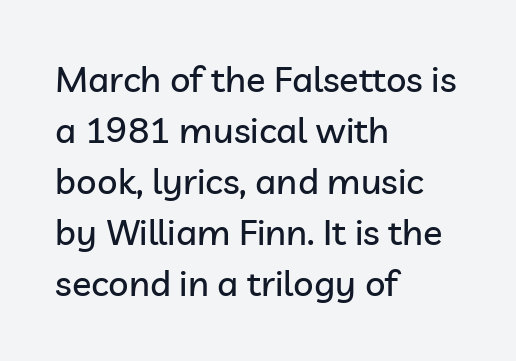
Vertically, the passage feels balanced, rows spaced as you'd expect. The letters sit at their default tracking, neither squeezed nor spread. The passage shown is typed in a proportional face where columns would drift. Glance below the letters and you will spot only blank space. The typeface chosen for these lines omits serifs.
